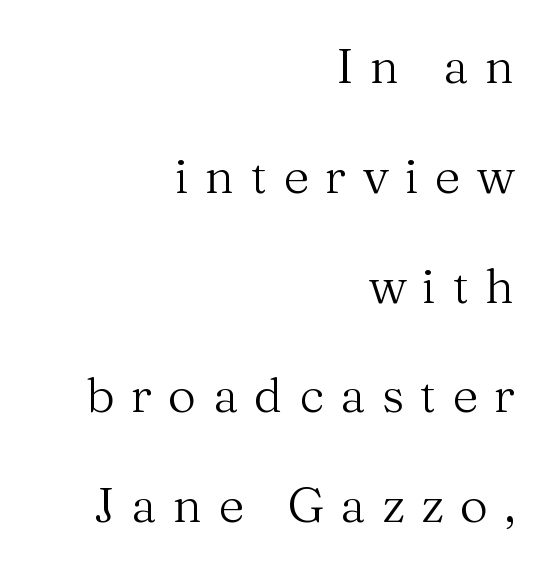
{"serif": "yes", "italic": "no", "bold": "no", "weight": "regular", "width": "normal", "stroke_contrast": "medium", "x_height": "medium", "monospaced": "no", "underline": "no", "align": "right", "line_spacing": "loose", "line_spacing_ratio": 2.24, "letter_spacing": "wide", "letter_spacing_em": 0.33, "glyph_px": 49}
